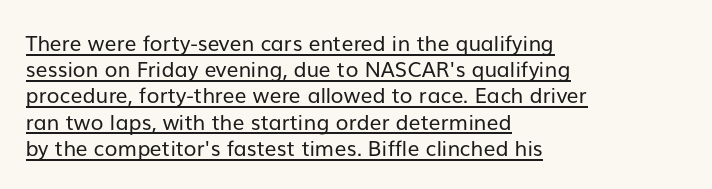
The image shows 21 px text type, upright; set left-aligned, normal line spacing (1.25x), normal letter spacing, underlined.
